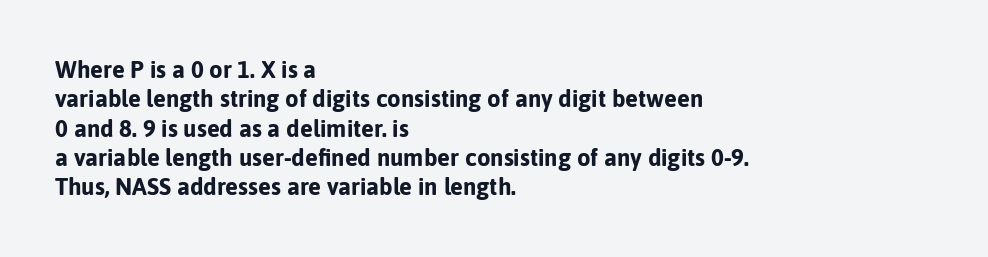
{"italic": "no", "bold": "yes", "underline": "no", "align": "left", "line_spacing_ratio": 1.22, "letter_spacing": "normal", "letter_spacing_em": 0.0, "glyph_px": 24}
